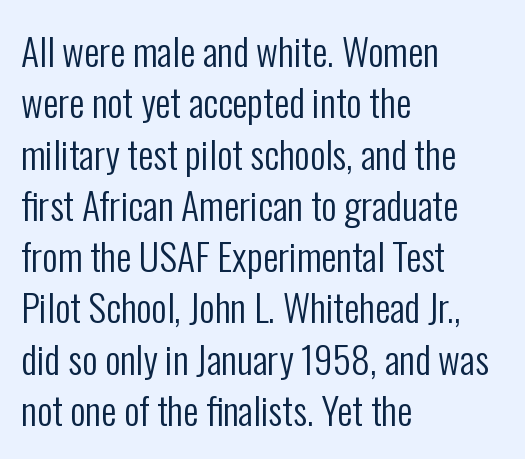
Q: Is the text bold? A: No.
Q: Is the text italic (slanted)? A: No, it is upright.
Q: Is the typeface a serif or a sans-serif typeface? A: Sans-serif.
Q: Is the text underlined? A: No.
Q: How is the paragraph aligned? A: Left-aligned.
Q: Is the spacing between letters normal or unusually wide? A: Normal.
Q: Is the spacing between lines tight, normal or loose? A: Normal.
Q: Width (condensed, normal, or wide)? A: Condensed.
Q: Stroke contrast? A: Low.
Q: x-height? A: Medium.
Q: Monospaced? A: No.
